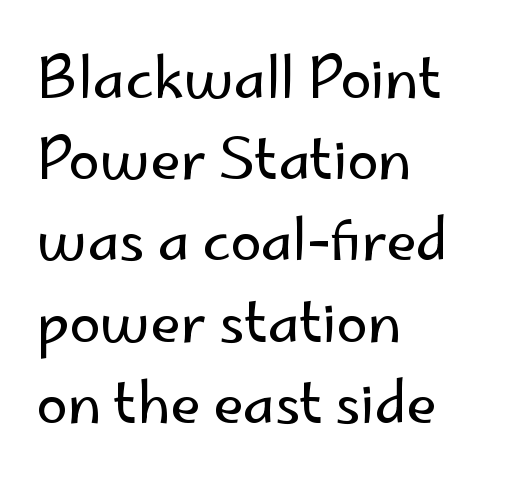
Q: Is the text bold? A: No.
Q: Is the text italic (slanted)? A: No, it is upright.
Q: Is the typeface a serif or a sans-serif typeface? A: Sans-serif.
Q: Is the text underlined? A: No.
Q: How is the paragraph aligned? A: Left-aligned.
Q: Is the spacing between letters normal or unusually wide? A: Normal.
Q: Is the spacing between lines tight, normal or loose? A: Normal.
Q: Width (condensed, normal, or wide)? A: Normal.
Q: Stroke contrast? A: Low.
Q: x-height? A: Small.
Q: Monospaced? A: No.
